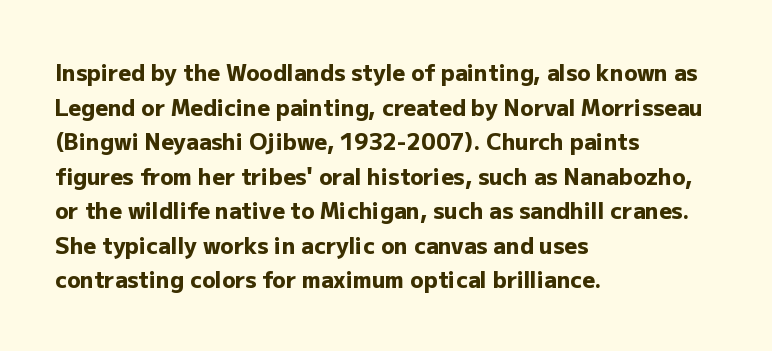
This sample uses an upright cut, with every glyph sitting square on the baseline. Whoever set this chose a conventional vertical rhythm. Students, note that the glyphs here touch the page at normal intervals. Strokes here are thick enough to call this a true bold.
